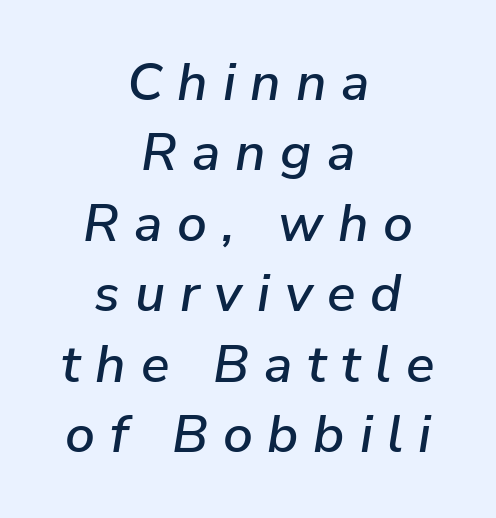
The image shows 53 px text type, italic (leaning right); set centered, normal line spacing (1.33x), unusually wide letter spacing (+0.28 em), not underlined; low stroke contrast and a medium x-height.
